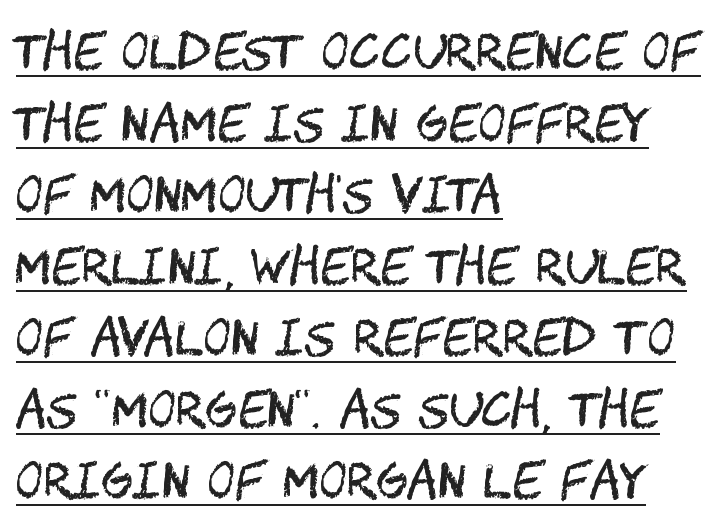
The image shows 48 px regular-weight, condensed sans-serif type, upright; set left-aligned, normal line spacing (1.49x), normal letter spacing, underlined; medium stroke contrast and a large x-height.
